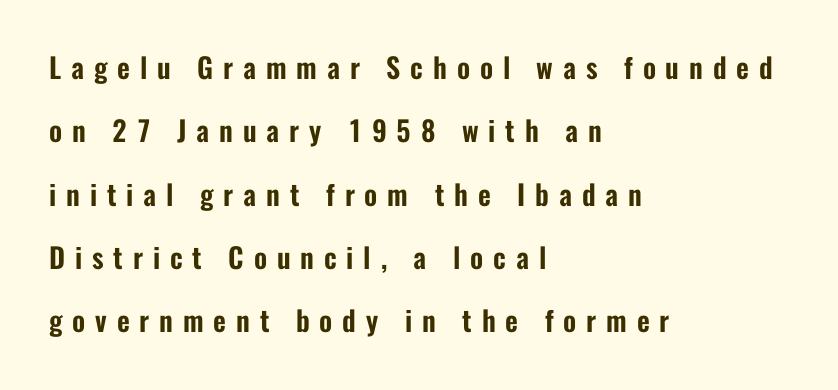
Q: Is the text italic (slanted)? A: No, it is upright.
Q: Is the typeface a serif or a sans-serif typeface? A: Sans-serif.
Q: Is the text underlined? A: No.
Q: How is the paragraph aligned? A: Left-aligned.
Q: Is the spacing between letters normal or unusually wide? A: Unusually wide.
Q: Is the spacing between lines tight, normal or loose? A: Loose.
Q: Width (condensed, normal, or wide)? A: Condensed.
Q: Stroke contrast? A: Low.
Q: x-height? A: Medium.
Q: Monospaced? A: No.
